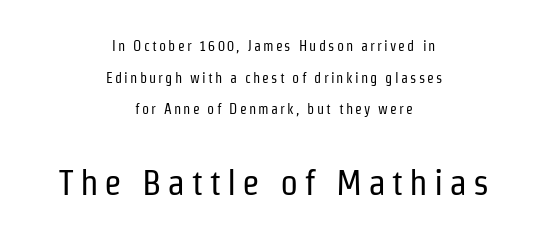
The image shows 36 px regular-weight, condensed sans-serif type, upright; set centered, loose line spacing (2.26x), not underlined; the second (bottom) block is 2.57x larger; low stroke contrast and a medium x-height.
